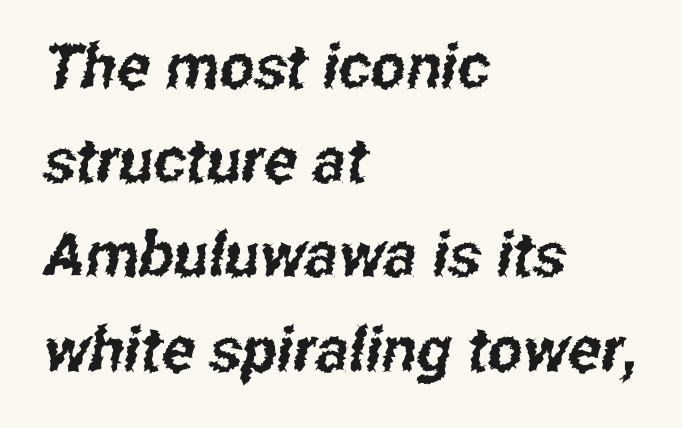
Q: Is the typeface a serif or a sans-serif typeface? A: Sans-serif.
Q: Is the text underlined? A: No.
Q: How is the paragraph aligned? A: Left-aligned.
Q: Is the spacing between letters normal or unusually wide? A: Normal.
Q: Is the spacing between lines tight, normal or loose? A: Normal.
Q: Width (condensed, normal, or wide)? A: Condensed.
Q: Stroke contrast? A: Low.
Q: x-height? A: Medium.
Q: Monospaced? A: No.
